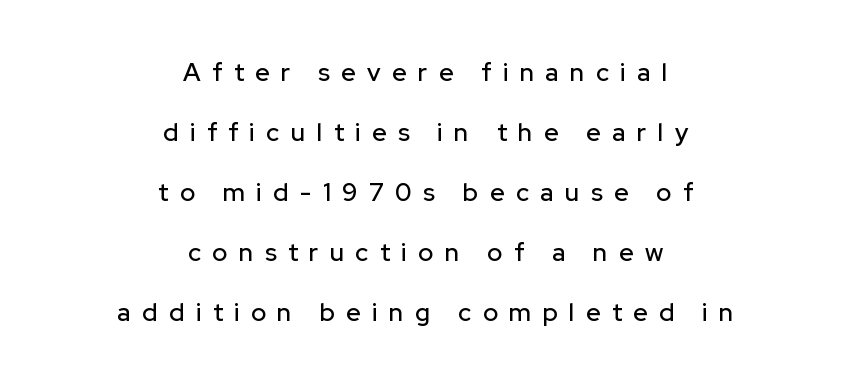
Q: Is the text italic (slanted)? A: No, it is upright.
Q: Is the text underlined? A: No.
Q: How is the paragraph aligned? A: Centered.
Q: Is the spacing between letters normal or unusually wide? A: Unusually wide.
Q: Is the spacing between lines tight, normal or loose? A: Loose.
